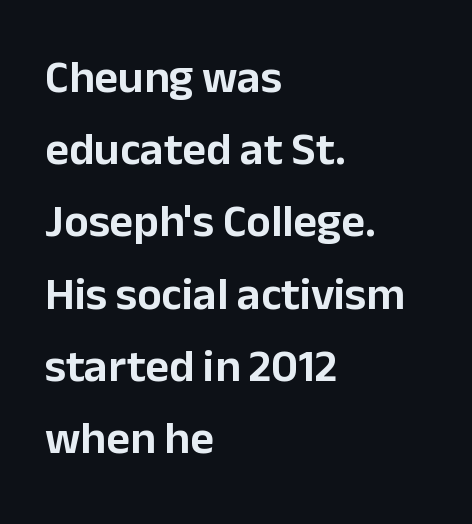
Between one letter and the next there's only the usual sliver of space. Do the letters lean? They stand straight. Font category for this specimen: sans-serif. The space beneath each line is pristine and unruled.
